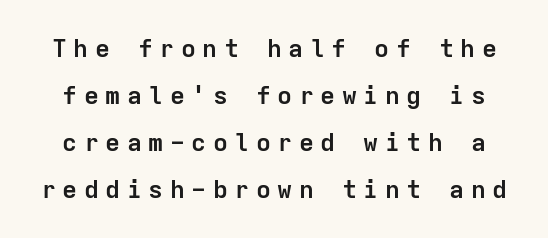
Emphasis by weight is at full strength: bold. The area under the type is left untouched. The gaps between neighbouring characters are conspicuously large. This is roman type, the default non-slanted kind.
